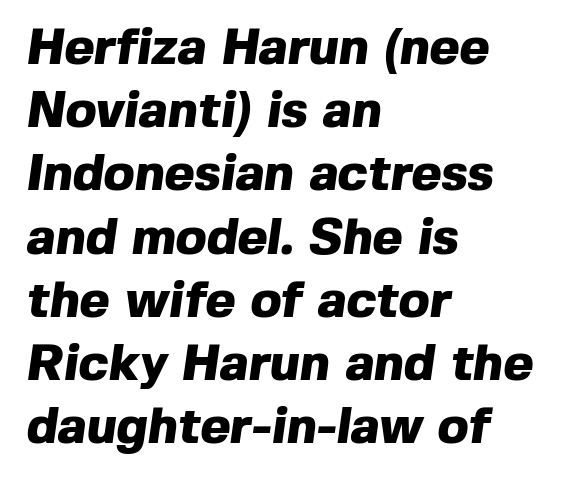
Q: Is the text bold? A: Yes.
Q: Is the typeface a serif or a sans-serif typeface? A: Sans-serif.
Q: Is the text underlined? A: No.
Q: How is the paragraph aligned? A: Left-aligned.
Q: Is the spacing between letters normal or unusually wide? A: Normal.
Q: Width (condensed, normal, or wide)? A: Normal.
Q: x-height? A: Medium.
Q: Monospaced? A: No.
